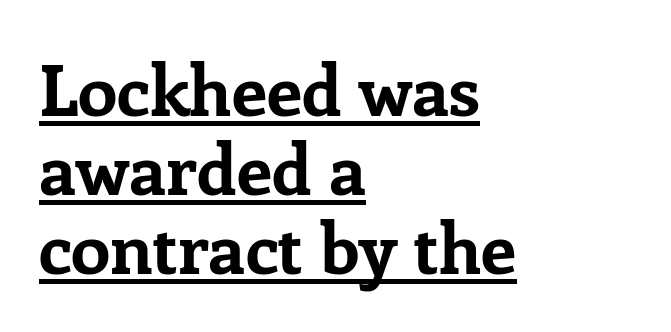
{"serif": "yes", "italic": "no", "bold": "yes", "weight": "bold", "width": "normal", "stroke_contrast": "low", "x_height": "medium", "monospaced": "no", "underline": "yes", "align": "left", "line_spacing": "tight", "line_spacing_ratio": 1.11, "letter_spacing": "normal", "letter_spacing_em": 0.0, "glyph_px": 71}
